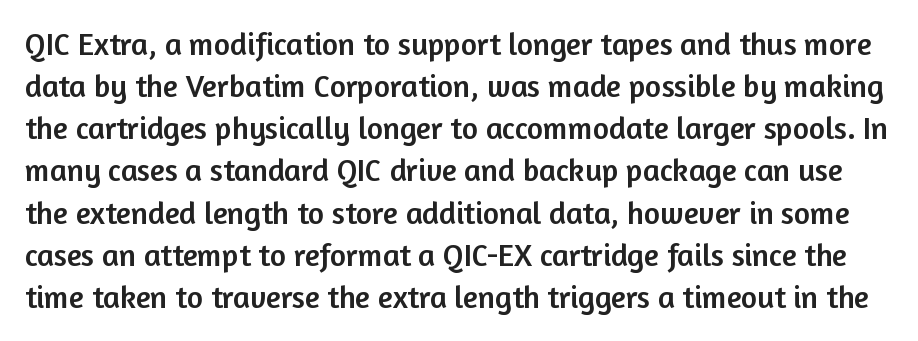
{"serif": "no", "italic": "no", "width": "normal", "stroke_contrast": "low", "x_height": "medium", "monospaced": "no", "underline": "no", "line_spacing": "normal", "line_spacing_ratio": 1.36, "letter_spacing": "normal", "letter_spacing_em": 0.0, "glyph_px": 31}
